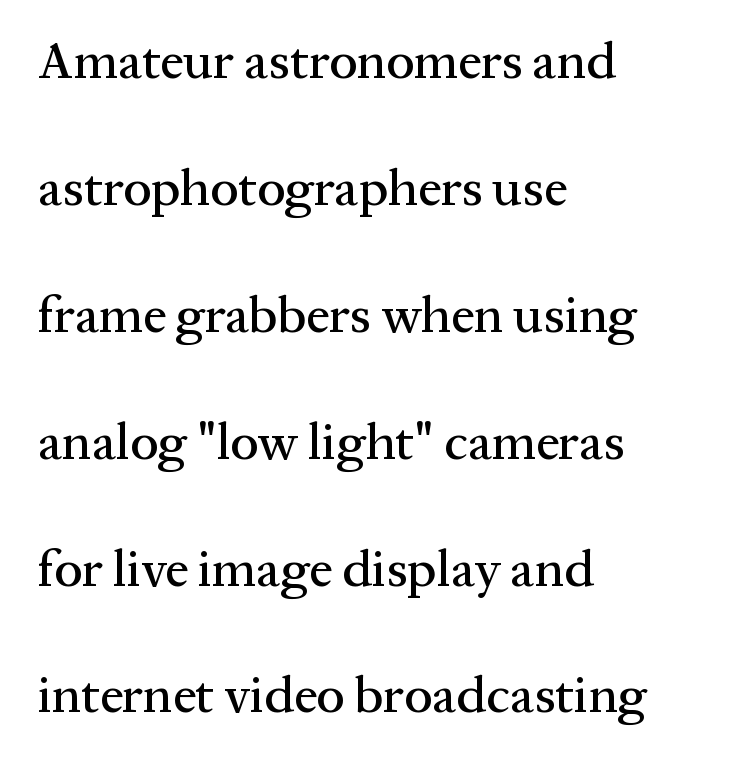
The image shows 52 px serif type, upright; set left-aligned, loose line spacing (2.44x), normal letter spacing, not underlined; medium stroke contrast and a medium x-height.
